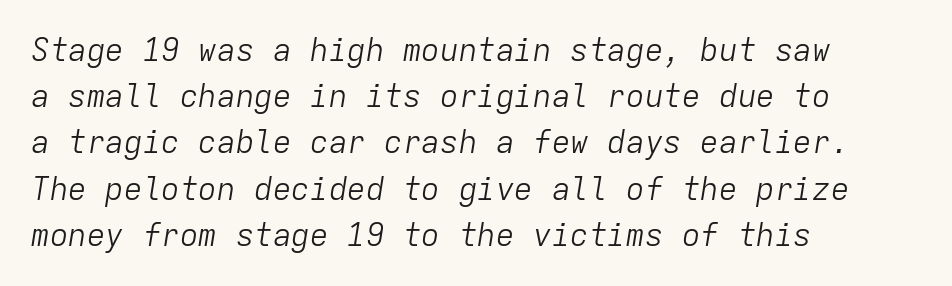
Q: Is the text bold? A: No.
Q: Is the text italic (slanted)? A: Yes, it leans right by about 9 degrees.
Q: Is the text underlined? A: No.
Q: How is the paragraph aligned? A: Left-aligned.
Q: Is the spacing between letters normal or unusually wide? A: Normal.
Q: Is the spacing between lines tight, normal or loose? A: Normal.
Q: Width (condensed, normal, or wide)? A: Normal.
Q: Stroke contrast? A: Low.
Q: x-height? A: Medium.
Q: Monospaced? A: Yes.
